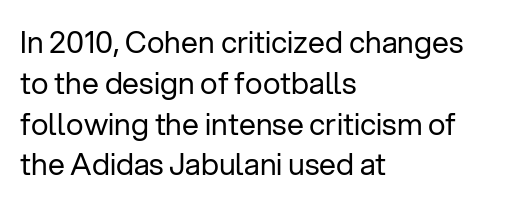
Characters remain perfectly vertical along every line. Stem width sits at or under what a default text font uses. Only glyphs here, with clear space below each row. The vertical gap from one line to the next is medium. Each letter keeps its own natural width here, so spacing adapts to shape.
